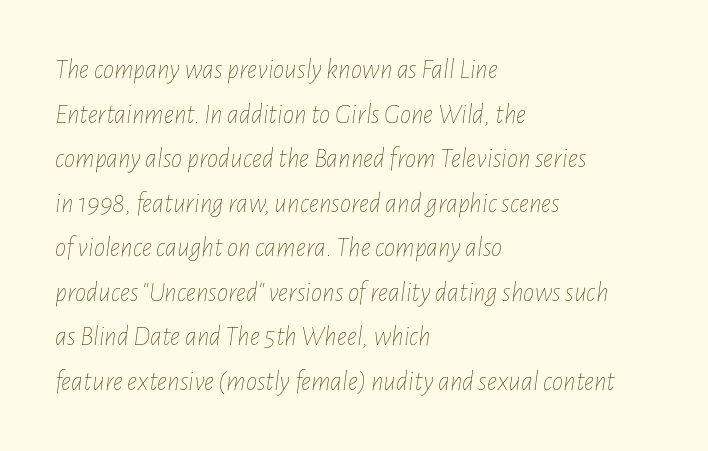
The image shows 28 px thin, condensed type, italic (leaning right); set left-aligned, normal line spacing (1.59x), normal letter spacing, not underlined; low stroke contrast and a medium x-height.
